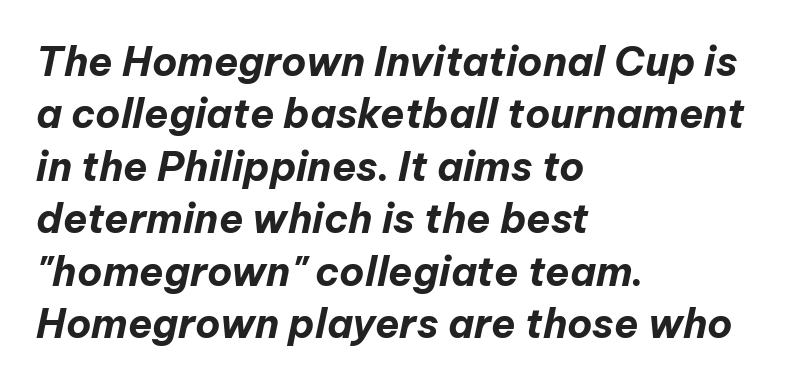
{"italic": "yes", "lean": "right", "slant_degrees": 12, "bold": "yes", "weight": "bold", "width": "normal", "stroke_contrast": "low", "x_height": "medium", "monospaced": "no", "underline": "no", "align": "left", "line_spacing": "normal", "line_spacing_ratio": 1.31, "letter_spacing": "normal", "letter_spacing_em": 0.0, "glyph_px": 40}
